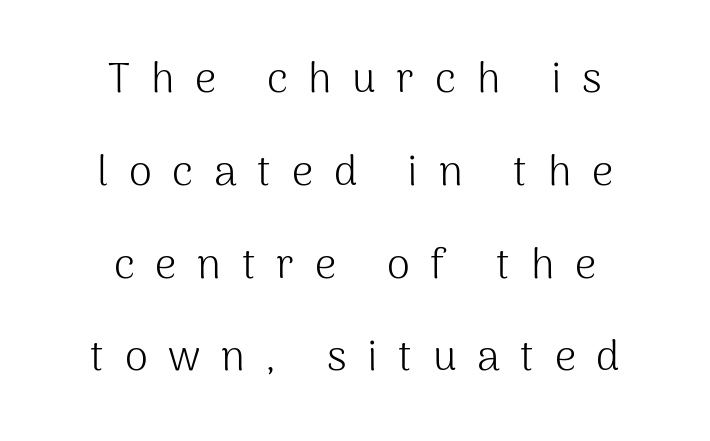
{"serif": "no", "italic": "no", "bold": "no", "weight": "light", "width": "normal", "stroke_contrast": "medium", "x_height": "medium", "monospaced": "no", "underline": "no", "align": "center", "line_spacing": "loose", "line_spacing_ratio": 2.21, "letter_spacing": "wide", "letter_spacing_em": 0.49, "glyph_px": 42}
